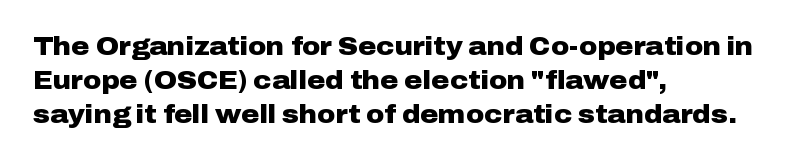
The lines in this sample share a left origin and differ only in where they stop. Summary of vertical rhythm: regular, with standard interline spacing. Italic: no, the glyphs are upright roman. The letterforms sit shoulder to shoulder at normal distance. Set as a true bold cut, around the 700 mark. The baseline area is clear.
